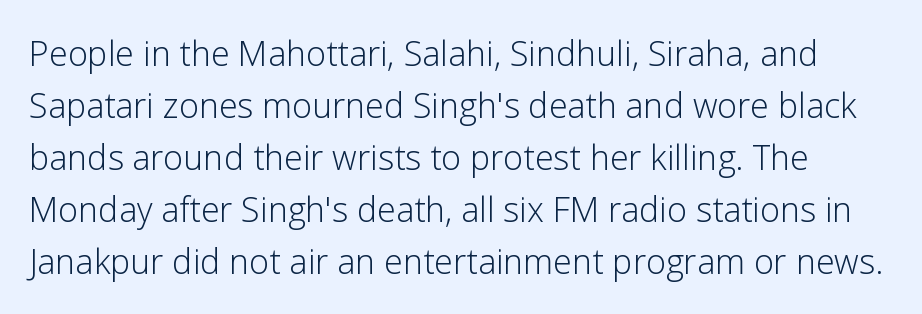
{"serif": "no", "italic": "no", "bold": "no", "weight": "light", "width": "normal", "stroke_contrast": "low", "x_height": "medium", "monospaced": "no", "underline": "no", "line_spacing": "normal", "line_spacing_ratio": 1.53, "letter_spacing": "normal", "letter_spacing_em": 0.0, "glyph_px": 34}
